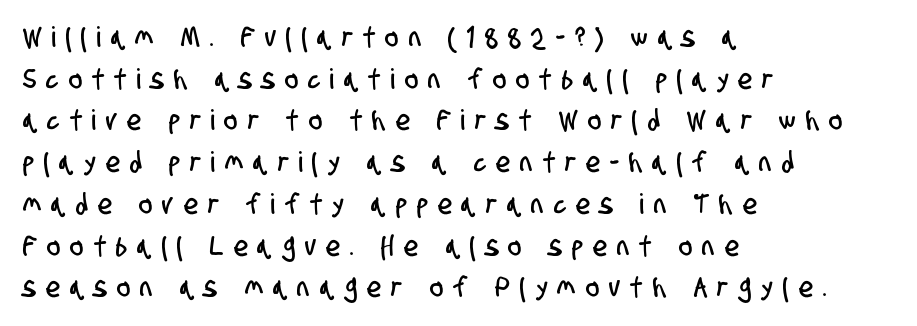
{"serif": "no", "width": "condensed", "stroke_contrast": "low", "x_height": "large", "monospaced": "no", "underline": "no", "align": "left", "line_spacing": "normal", "line_spacing_ratio": 1.49, "letter_spacing": "wide", "letter_spacing_em": 0.37, "glyph_px": 28}
